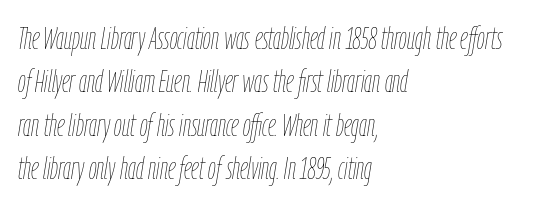
Quick note: italic. What's the leading like? Ordinary, nothing unusual. The passage shown is typed in a proportional face where columns would drift. Only glyphs here, with clear space below each row.
